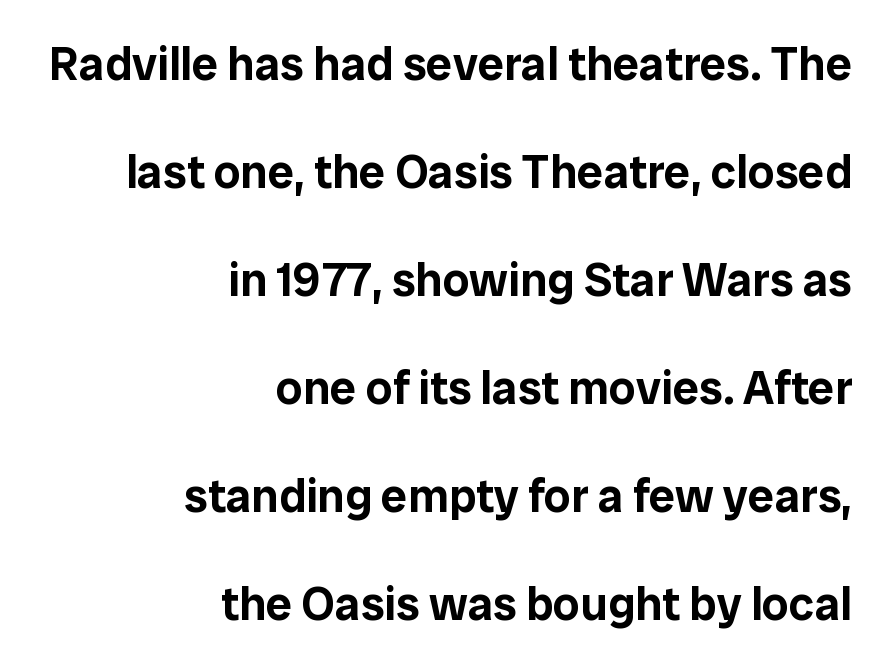
These lines stand farther apart than default settings would place them. A clean baseline with only descenders dipping below it. Tracking value appears to be zero — textbook default spacing. The passage shown is typed in a proportional face where columns would drift. This sample uses an upright cut, with every glyph sitting square on the baseline.
